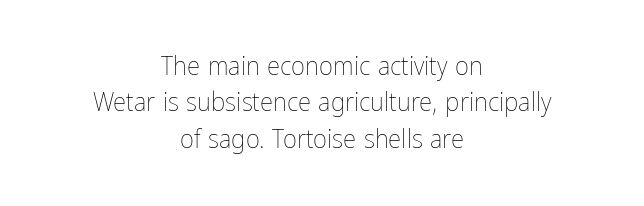
{"italic": "no", "bold": "no", "underline": "no", "align": "center", "line_spacing": "normal", "line_spacing_ratio": 1.35, "letter_spacing": "normal", "letter_spacing_em": 0.0, "glyph_px": 27}
